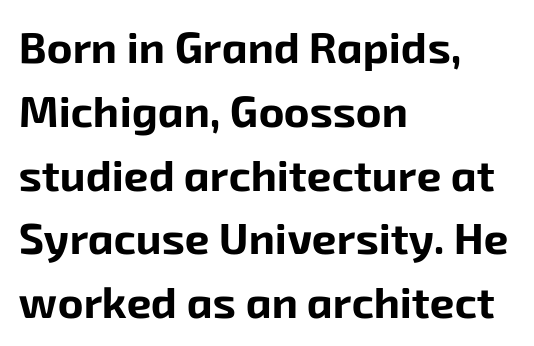
Q: Is the text bold? A: Yes.
Q: Is the typeface a serif or a sans-serif typeface? A: Sans-serif.
Q: Is the text underlined? A: No.
Q: How is the paragraph aligned? A: Left-aligned.
Q: Is the spacing between letters normal or unusually wide? A: Normal.
Q: Is the spacing between lines tight, normal or loose? A: Normal.
Q: Width (condensed, normal, or wide)? A: Normal.
Q: Stroke contrast? A: Low.
Q: x-height? A: Medium.
Q: Monospaced? A: No.
